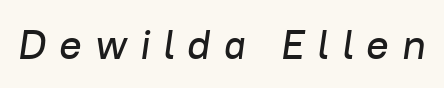
Q: Is the text italic (slanted)? A: Yes, it leans right by about 8 degrees.
Q: Is the text underlined? A: No.
Q: Is the spacing between letters normal or unusually wide? A: Unusually wide.
Q: Width (condensed, normal, or wide)? A: Normal.
Q: Stroke contrast? A: Low.
Q: x-height? A: Medium.
Q: Monospaced? A: No.
